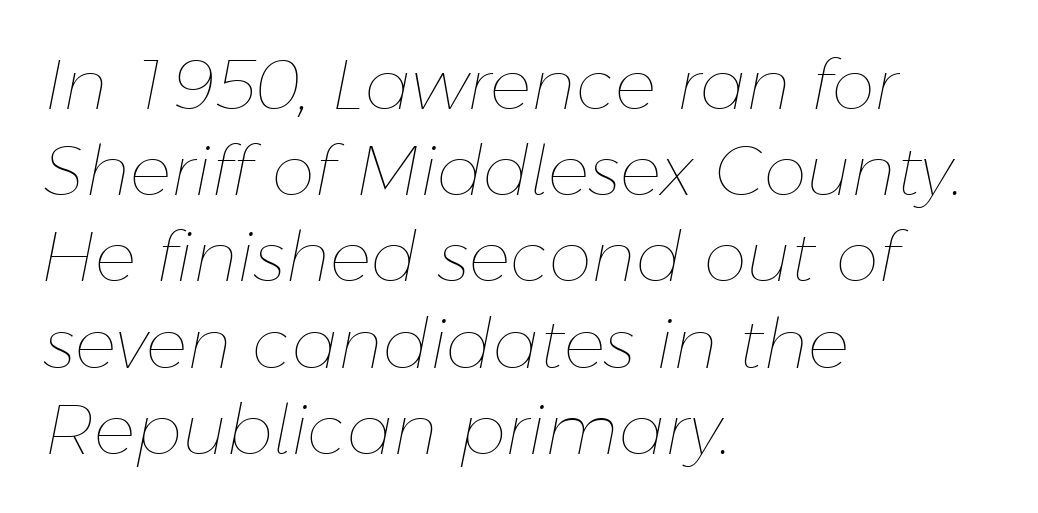
{"italic": "yes", "lean": "right", "slant_degrees": 11, "bold": "no", "weight": "thin", "width": "normal", "stroke_contrast": "low", "x_height": "medium", "monospaced": "no", "underline": "no", "align": "left", "line_spacing": "normal", "line_spacing_ratio": 1.25, "letter_spacing": "normal", "letter_spacing_em": 0.0, "glyph_px": 69}
